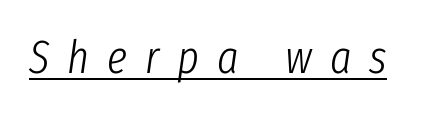
Q: Is the text bold? A: No.
Q: Is the text italic (slanted)? A: Yes, it leans right by about 8 degrees.
Q: Is the text underlined? A: Yes.
Q: Is the spacing between letters normal or unusually wide? A: Unusually wide.
Q: Width (condensed, normal, or wide)? A: Condensed.
Q: Stroke contrast? A: Low.
Q: x-height? A: Medium.
Q: Monospaced? A: No.
